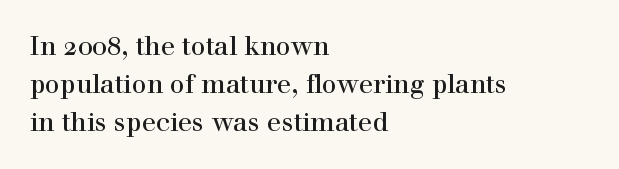
Glance below the letters and you will spot only blank space. Interline gaps are of average width in this sample. The type sits square on the baseline with zero lean. The text block is weighted toward the left margin, trailing off unevenly rightward. These lines keep a tight, regular rhythm from letter to letter.
